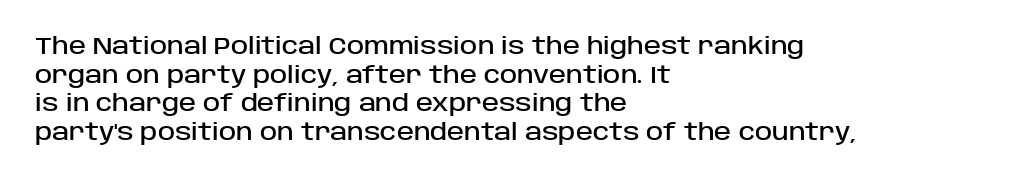
The image shows 23 px text type, upright; set left-aligned, line spacing 1.24x, normal letter spacing, not underlined.
